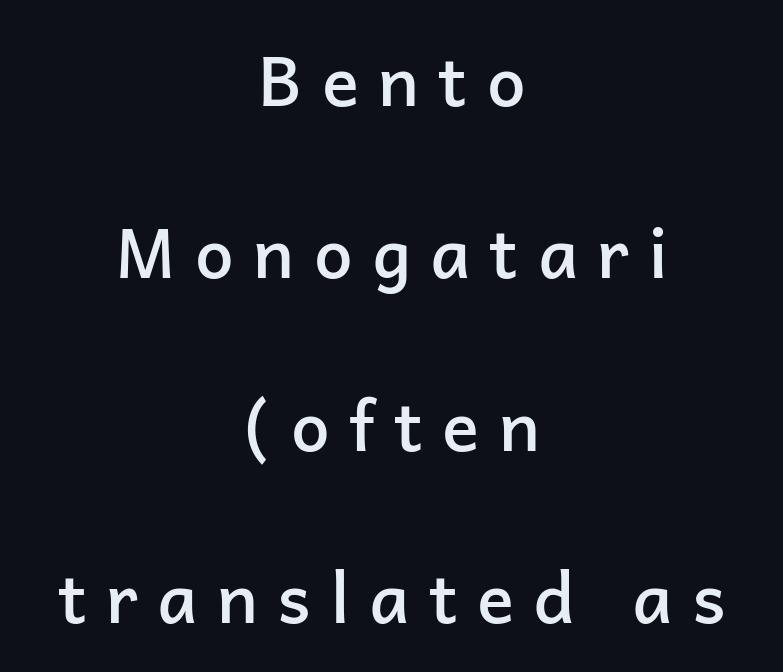
The image shows 69 px semibold sans-serif type, upright; set centered, loose line spacing (2.5x), unusually wide letter spacing (+0.28 em), not underlined; low stroke contrast and a medium x-height.
